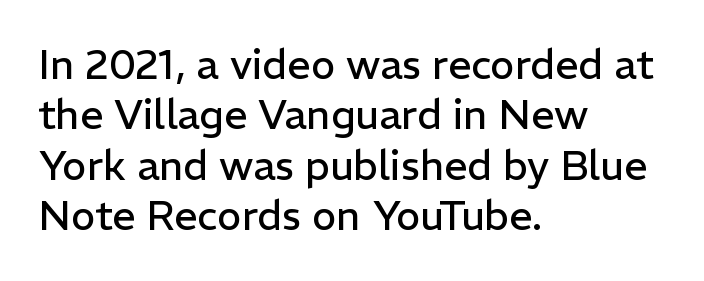
{"serif": "no", "italic": "no", "bold": "no", "weight": "regular", "width": "normal", "stroke_contrast": "low", "x_height": "medium", "monospaced": "no", "underline": "no", "align": "left", "line_spacing_ratio": 1.23, "letter_spacing": "normal", "letter_spacing_em": 0.0, "glyph_px": 41}
